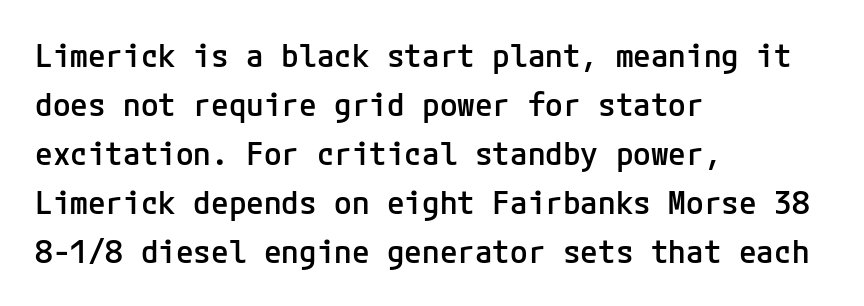
The image shows 32 px semibold sans-serif type, upright; set left-aligned, normal line spacing (1.53x), normal letter spacing, not underlined; low stroke contrast and a medium x-height.
